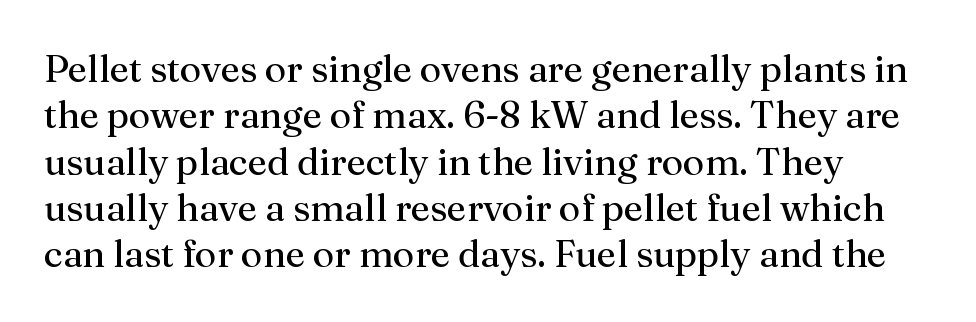
The font is comparable to plain body text, perhaps lighter. Quick note: not italic, upright. In terms of letterspacing, this is plain default setting. Serifs: yes, visible at the terminals of the letterforms. Only glyphs here, with clear space below each row.
